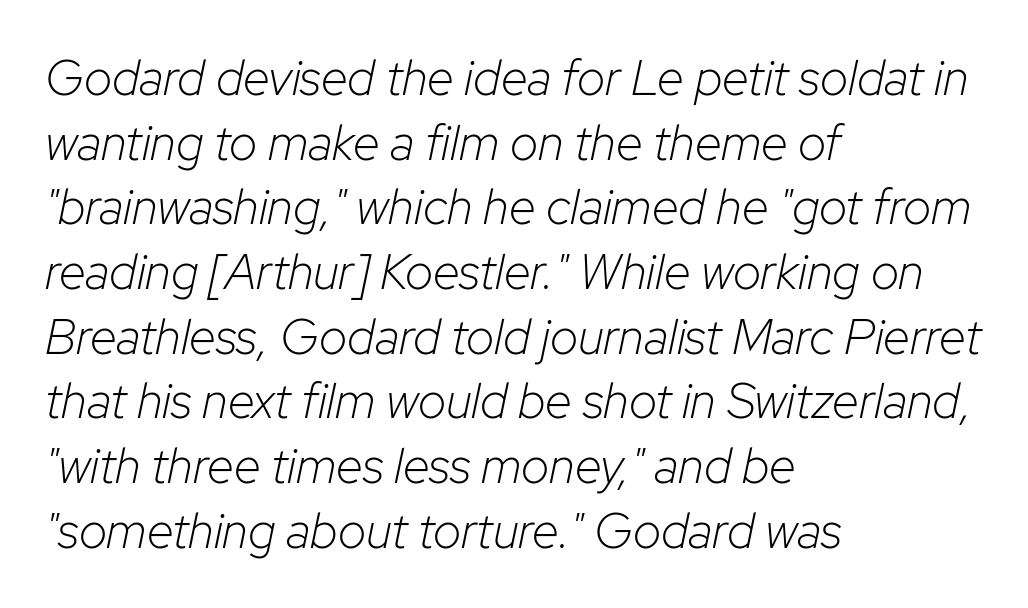
This sample uses an oblique cut, with every glyph tilted off the vertical. Look at the tracking — it's just the regular setting, nothing added. This rendering uses left alignment, leaving the right contour irregular. The font is comparable to plain body text, perhaps lighter. Regarding leading, the lines here are spaced in the standard way. Each row of text sits above clean, open space.
